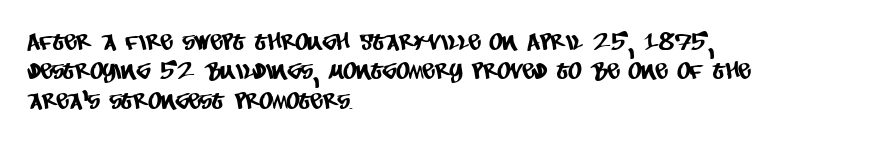
The image shows 23 px text type; set left-aligned, normal line spacing (1.28x), normal letter spacing, not underlined.
